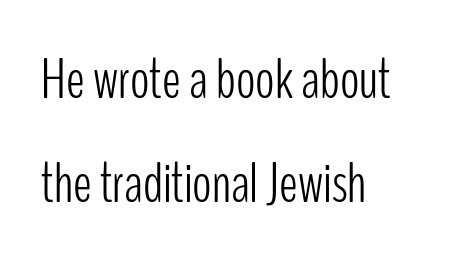
The image shows 57 px light, condensed sans-serif type, upright; set left-aligned, line spacing 1.83x, normal letter spacing, not underlined; low stroke contrast and a medium x-height.
